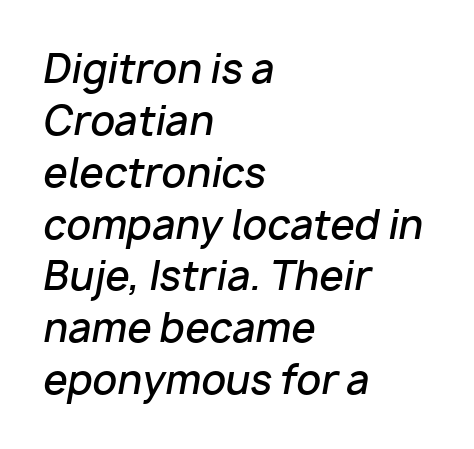
{"italic": "yes", "lean": "right", "slant_degrees": 10, "bold": "semi", "weight": "semibold", "width": "normal", "stroke_contrast": "low", "x_height": "medium", "monospaced": "no", "underline": "no", "align": "left", "line_spacing": "normal", "line_spacing_ratio": 1.33, "letter_spacing": "normal", "letter_spacing_em": 0.0, "glyph_px": 39}
